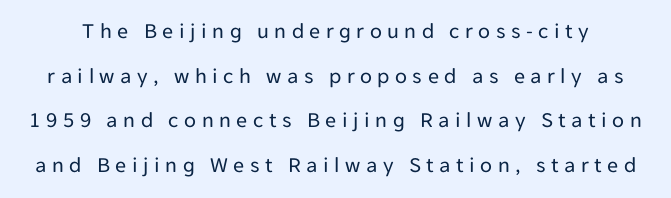
The image shows 22 px text type, upright; set loose line spacing (2.03x), unusually wide letter spacing (+0.25 em), not underlined.
